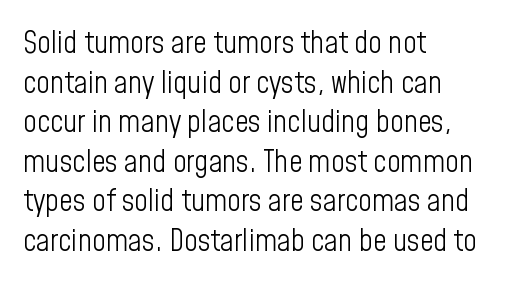
{"serif": "no", "italic": "no", "bold": "no", "weight": "light", "width": "condensed", "stroke_contrast": "low", "x_height": "medium", "monospaced": "no", "underline": "no", "align": "left", "line_spacing": "normal", "line_spacing_ratio": 1.32, "letter_spacing": "normal", "letter_spacing_em": 0.0, "glyph_px": 30}
